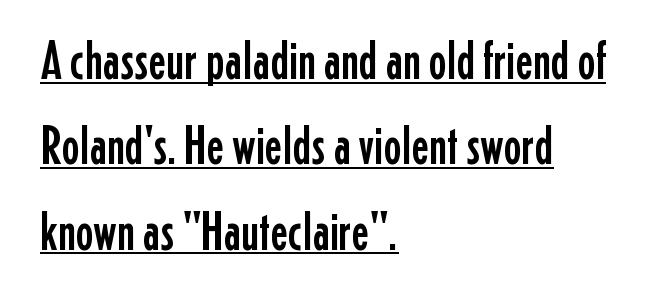
The rendering uses the underline text-decoration. Words appear dense and cohesive because spacing is normal. Typographically, this falls in the sans-serif category. Note the varied advance widths — an 'i' is clearly narrower than an 'm'. Characters remain perfectly vertical along every line. Vertically, the passage feels balanced, rows spaced as you'd expect.
